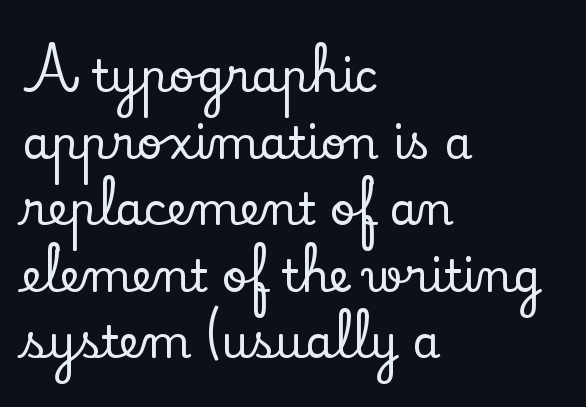
{"serif": "yes", "italic": "no", "width": "normal", "stroke_contrast": "low", "x_height": "small", "monospaced": "no", "underline": "no", "align": "left", "line_spacing": "normal", "line_spacing_ratio": 1.48, "letter_spacing": "normal", "letter_spacing_em": 0.0, "glyph_px": 45}
